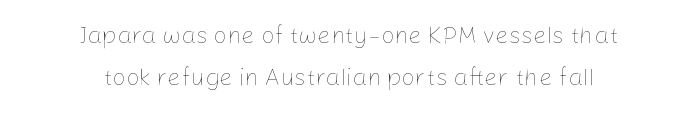
The letterforms sit at book weight or below. Layout note: lines centered. The passage shown has conventional tracking throughout. This is the regular roman posture of the typeface. The space beneath each line is pristine and unruled.
